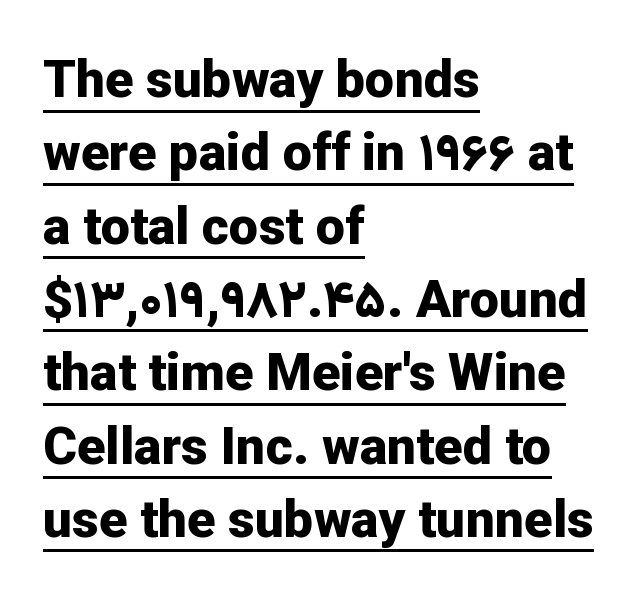
{"serif": "no", "italic": "no", "bold": "yes", "weight": "bold", "width": "normal", "stroke_contrast": "low", "x_height": "medium", "monospaced": "no", "underline": "yes", "align": "left", "line_spacing": "normal", "line_spacing_ratio": 1.41, "letter_spacing": "normal", "letter_spacing_em": 0.0, "glyph_px": 52}
